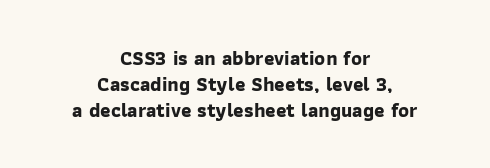
Q: Is the text bold? A: Yes.
Q: Is the text underlined? A: No.
Q: How is the paragraph aligned? A: Centered.
Q: Is the spacing between letters normal or unusually wide? A: Normal.
Q: Is the spacing between lines tight, normal or loose? A: Normal.
